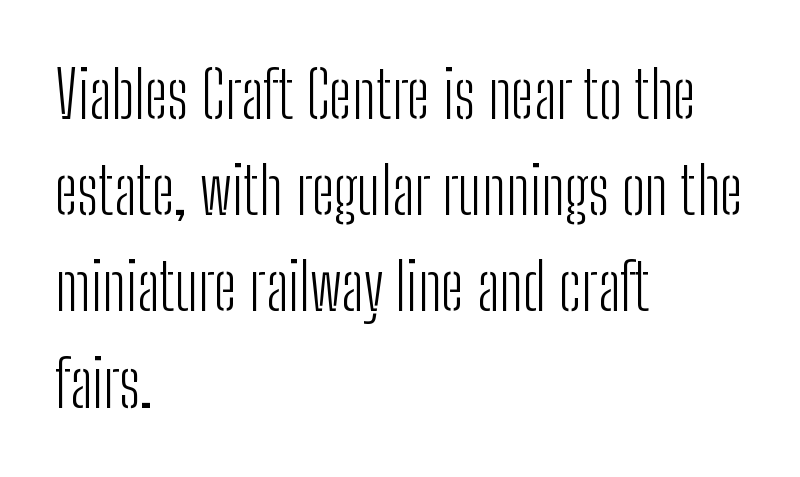
{"serif": "no", "italic": "no", "bold": "no", "weight": "light", "width": "condensed", "stroke_contrast": "low", "x_height": "medium", "monospaced": "no", "underline": "no", "align": "left", "line_spacing": "normal", "line_spacing_ratio": 1.48, "letter_spacing": "normal", "letter_spacing_em": 0.0, "glyph_px": 65}
